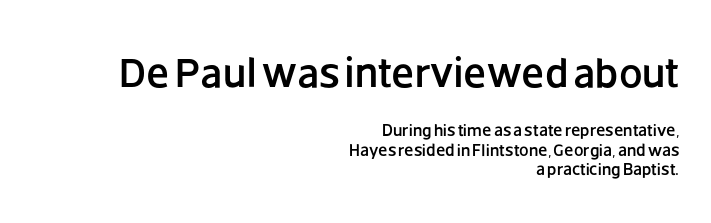
These lines are rendered in a variable-pitch font. The foot of each line stays bare and open. This is sans-serif lettering, the kind often seen on screens and signage. The typesetter chose a ragged-left arrangement here. The more generous point size was reserved for the upper chunk.
